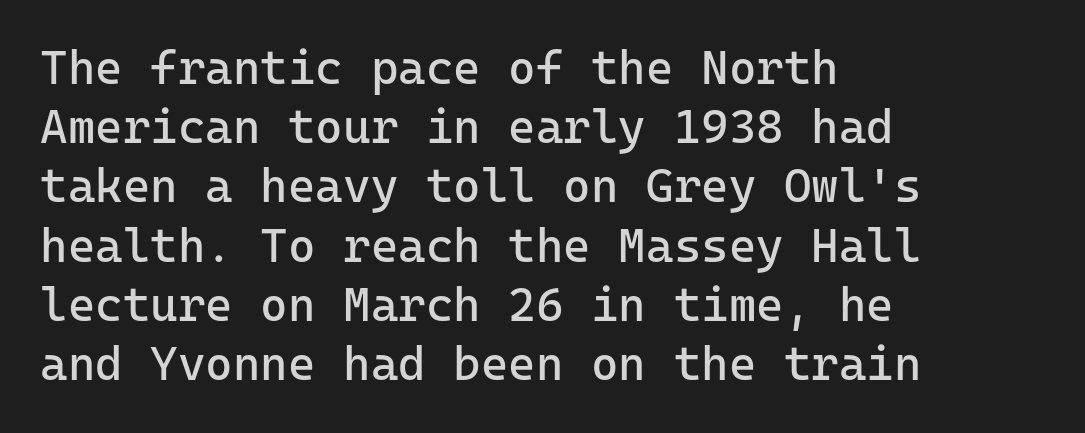
Q: Is the text bold? A: No.
Q: Is the text italic (slanted)? A: No, it is upright.
Q: Is the typeface a serif or a sans-serif typeface? A: Sans-serif.
Q: Is the text underlined? A: No.
Q: How is the paragraph aligned? A: Left-aligned.
Q: Is the spacing between letters normal or unusually wide? A: Normal.
Q: Is the spacing between lines tight, normal or loose? A: Normal.
Q: Width (condensed, normal, or wide)? A: Normal.
Q: Stroke contrast? A: Low.
Q: x-height? A: Medium.
Q: Monospaced? A: Yes.
